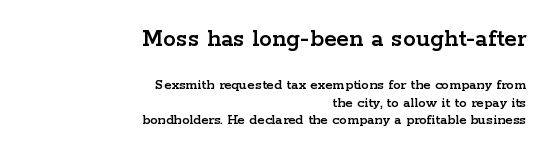
The image shows 26 px text type, upright; set right-aligned, line spacing 1.19x, normal letter spacing, not underlined; the first (top) block is 1.73x larger.
